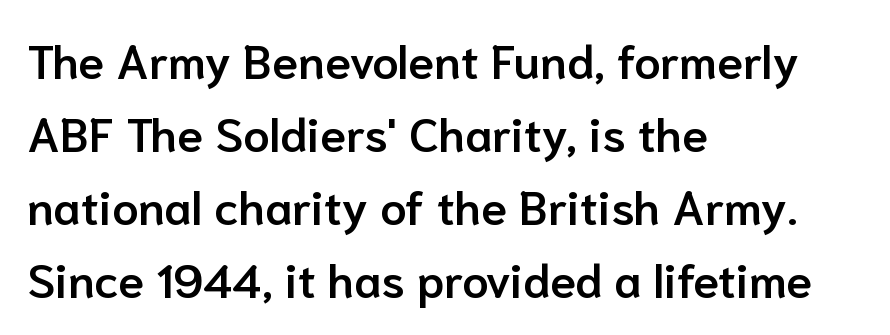
Q: Is the text bold? A: Semi-bold.
Q: Is the text italic (slanted)? A: No, it is upright.
Q: Is the typeface a serif or a sans-serif typeface? A: Sans-serif.
Q: Is the text underlined? A: No.
Q: How is the paragraph aligned? A: Left-aligned.
Q: Is the spacing between letters normal or unusually wide? A: Normal.
Q: Is the spacing between lines tight, normal or loose? A: Normal.
Q: Width (condensed, normal, or wide)? A: Normal.
Q: Stroke contrast? A: Low.
Q: x-height? A: Medium.
Q: Monospaced? A: No.
